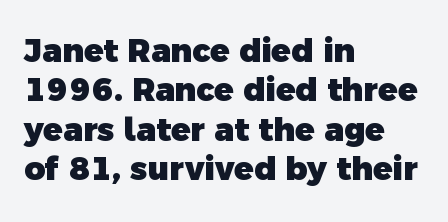
Q: Is the text bold? A: Yes.
Q: Is the typeface a serif or a sans-serif typeface? A: Sans-serif.
Q: Is the text underlined? A: No.
Q: How is the paragraph aligned? A: Left-aligned.
Q: Is the spacing between letters normal or unusually wide? A: Normal.
Q: Width (condensed, normal, or wide)? A: Normal.
Q: x-height? A: Medium.
Q: Monospaced? A: No.
